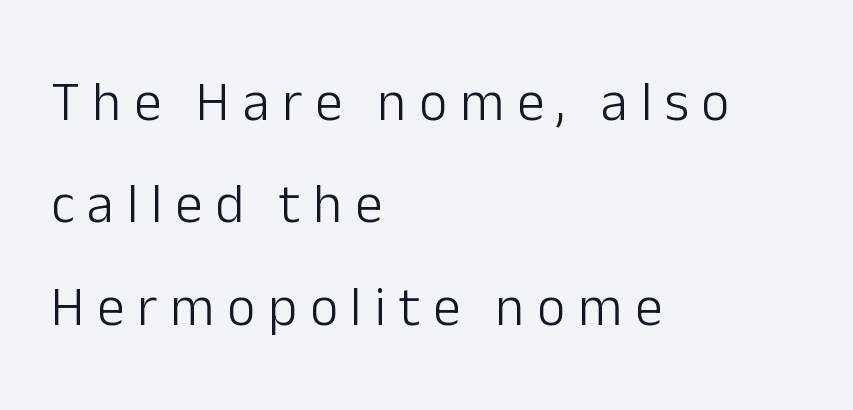
Q: Is the text bold? A: No.
Q: Is the text italic (slanted)? A: No, it is upright.
Q: Is the typeface a serif or a sans-serif typeface? A: Sans-serif.
Q: Is the text underlined? A: No.
Q: How is the paragraph aligned? A: Left-aligned.
Q: Is the spacing between letters normal or unusually wide? A: Unusually wide.
Q: Width (condensed, normal, or wide)? A: Normal.
Q: Stroke contrast? A: Low.
Q: x-height? A: Medium.
Q: Monospaced? A: No.
